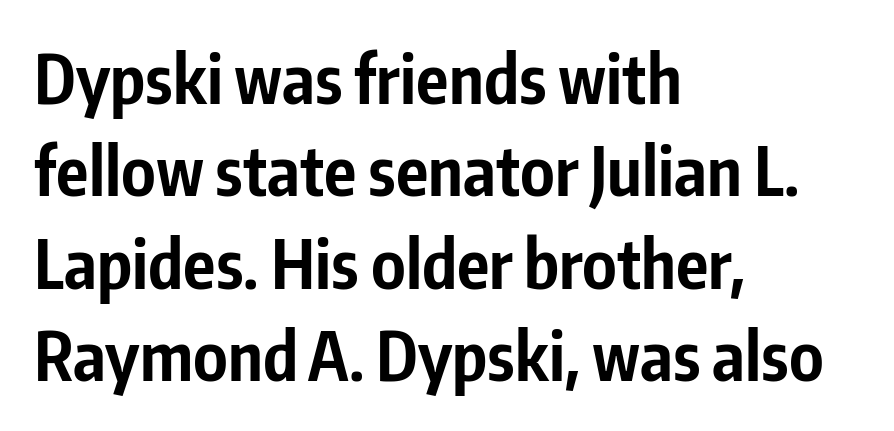
{"serif": "no", "italic": "no", "bold": "yes", "weight": "bold", "width": "condensed", "stroke_contrast": "low", "x_height": "medium", "monospaced": "no", "underline": "no", "align": "left", "line_spacing": "normal", "line_spacing_ratio": 1.38, "letter_spacing": "normal", "letter_spacing_em": 0.0, "glyph_px": 67}
